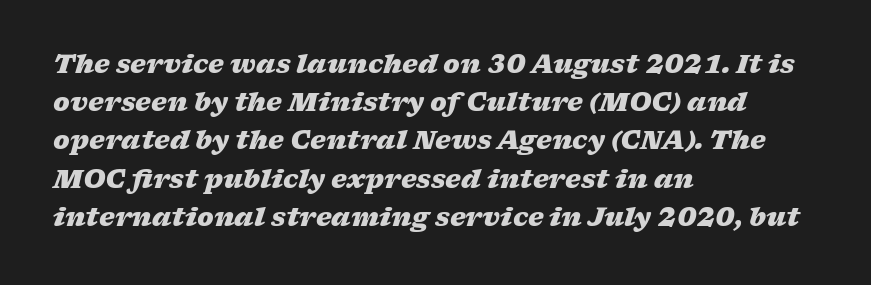
The image shows 25 px bold type, italic (leaning right); set left-aligned, normal line spacing (1.53x), normal letter spacing, not underlined.
